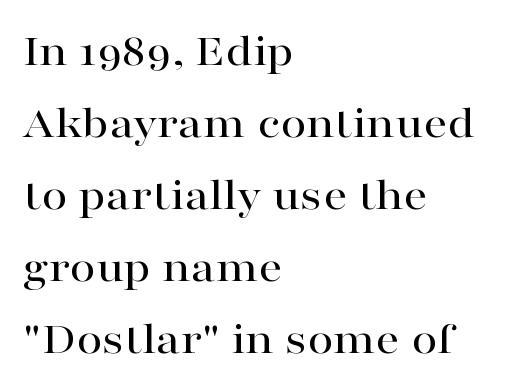
The image shows 47 px wide serif type, upright; set left-aligned, normal line spacing (1.53x), normal letter spacing, not underlined; high stroke contrast and a medium x-height.
